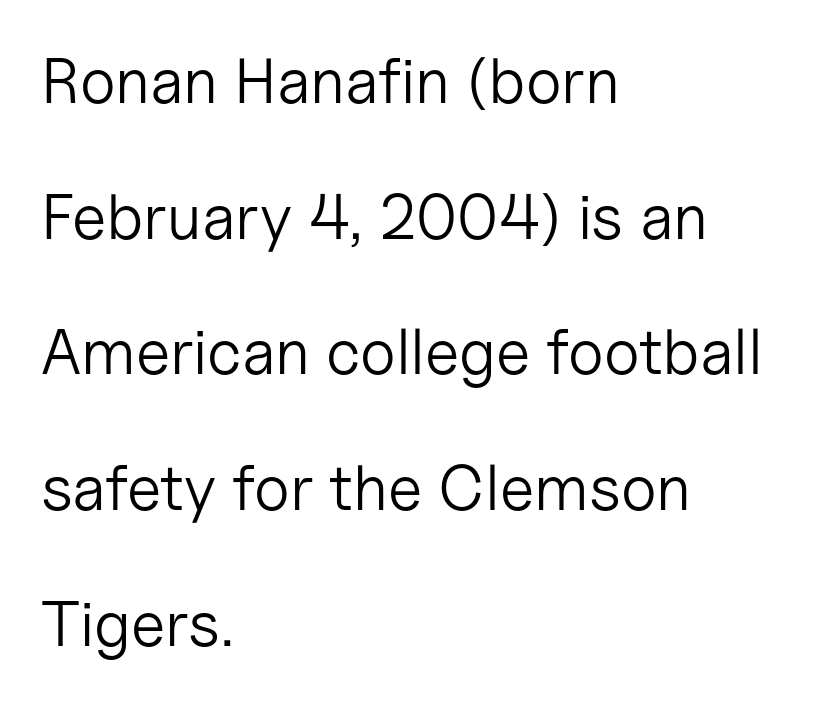
Q: Is the text bold? A: No.
Q: Is the text italic (slanted)? A: No, it is upright.
Q: Is the typeface a serif or a sans-serif typeface? A: Sans-serif.
Q: Is the text underlined? A: No.
Q: How is the paragraph aligned? A: Left-aligned.
Q: Is the spacing between letters normal or unusually wide? A: Normal.
Q: Is the spacing between lines tight, normal or loose? A: Loose.
Q: Width (condensed, normal, or wide)? A: Normal.
Q: Stroke contrast? A: Low.
Q: x-height? A: Medium.
Q: Monospaced? A: No.
